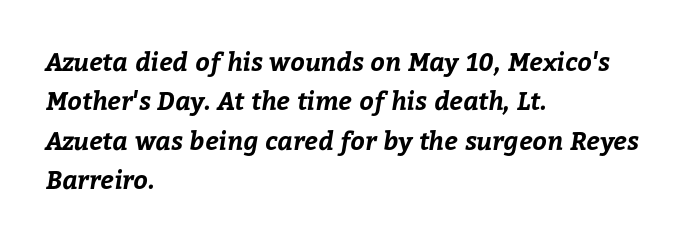
The image shows 25 px bold type; set left-aligned, normal line spacing (1.58x), normal letter spacing, not underlined.
